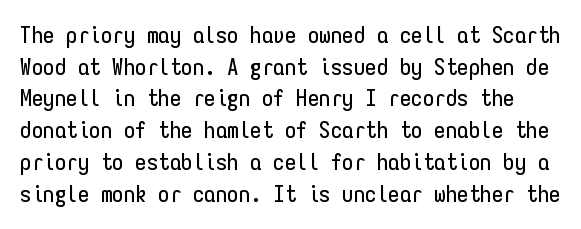
This sample uses an upright cut, with every glyph sitting square on the baseline. Words float on clear page, feet unadorned. Short note: letters normally spaced. Each new line begins a customary step beneath the previous one.
